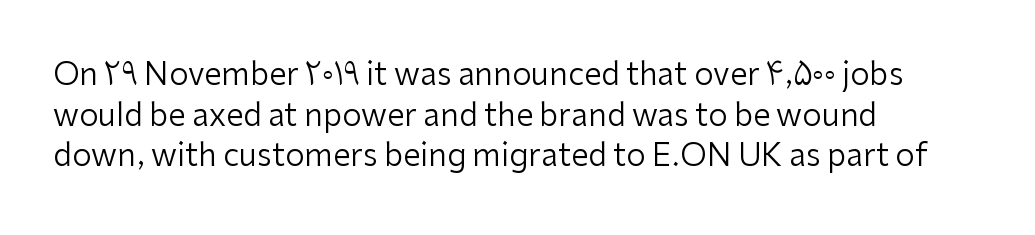
The image shows 31 px regular-weight sans-serif type, upright; set left-aligned, normal line spacing (1.31x), normal letter spacing, not underlined; low stroke contrast and a medium x-height.
